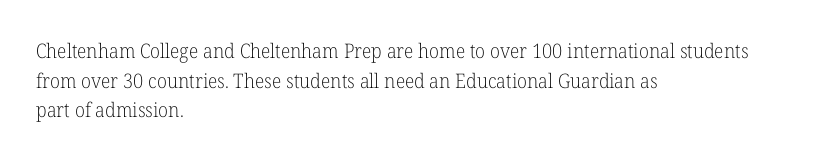
Q: Is the text bold? A: No.
Q: Is the text italic (slanted)? A: No, it is upright.
Q: Is the text underlined? A: No.
Q: How is the paragraph aligned? A: Left-aligned.
Q: Is the spacing between letters normal or unusually wide? A: Normal.
Q: Is the spacing between lines tight, normal or loose? A: Normal.
